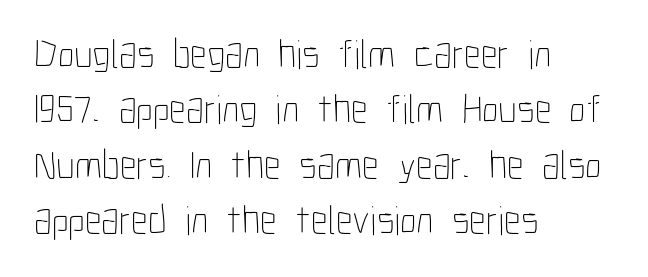
The image shows 41 px thin, condensed type, upright; set left-aligned, normal line spacing (1.35x), normal letter spacing, not underlined; low stroke contrast and a medium x-height.
